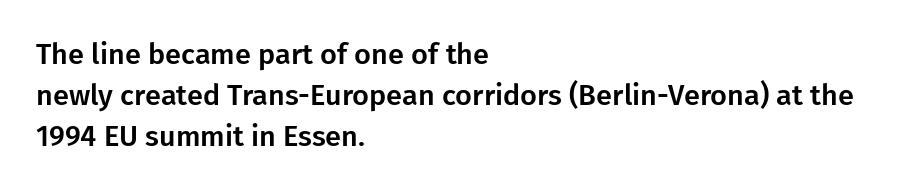
The image shows 29 px sans-serif type, upright; set left-aligned, normal line spacing (1.42x), normal letter spacing, not underlined; low stroke contrast and a medium x-height.
